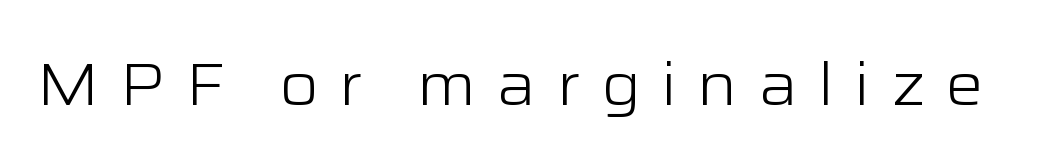
{"serif": "no", "italic": "no", "bold": "no", "weight": "light", "width": "wide", "stroke_contrast": "low", "x_height": "medium", "monospaced": "no", "underline": "no", "letter_spacing": "wide", "letter_spacing_em": 0.33, "glyph_px": 60}
